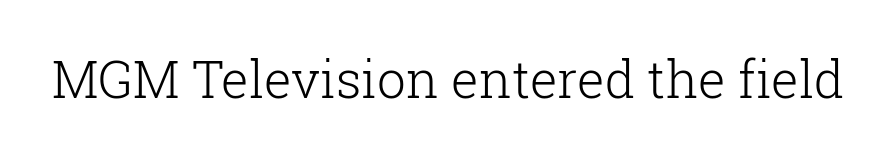
{"serif": "yes", "italic": "no", "bold": "no", "weight": "light", "width": "normal", "stroke_contrast": "low", "x_height": "medium", "monospaced": "no", "underline": "no", "letter_spacing": "normal", "letter_spacing_em": 0.0, "glyph_px": 51}
